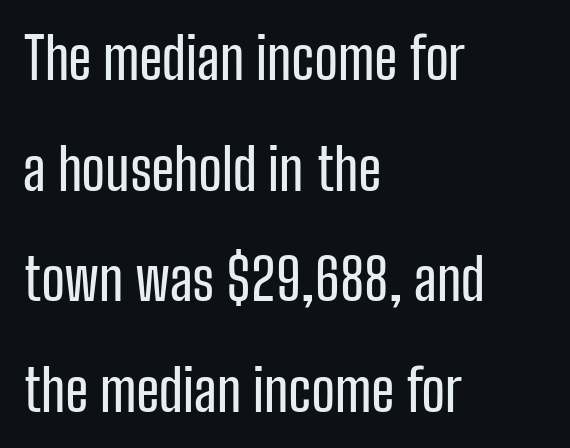
Tracking here is standard; glyphs follow each other at the usual distance. The rendering anchors every line to the left-hand side. The letters advance in unequal steps, a hallmark of proportional type. Ordinary non-slanted type is in use.
